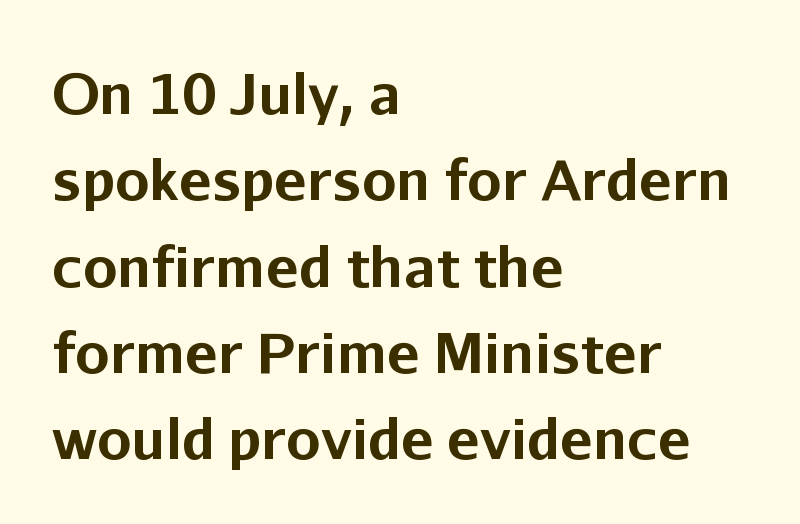
{"serif": "no", "italic": "no", "bold": "yes", "weight": "bold", "width": "normal", "stroke_contrast": "low", "x_height": "medium", "monospaced": "no", "underline": "no", "align": "left", "line_spacing": "normal", "line_spacing_ratio": 1.57, "letter_spacing": "normal", "letter_spacing_em": 0.0, "glyph_px": 55}
